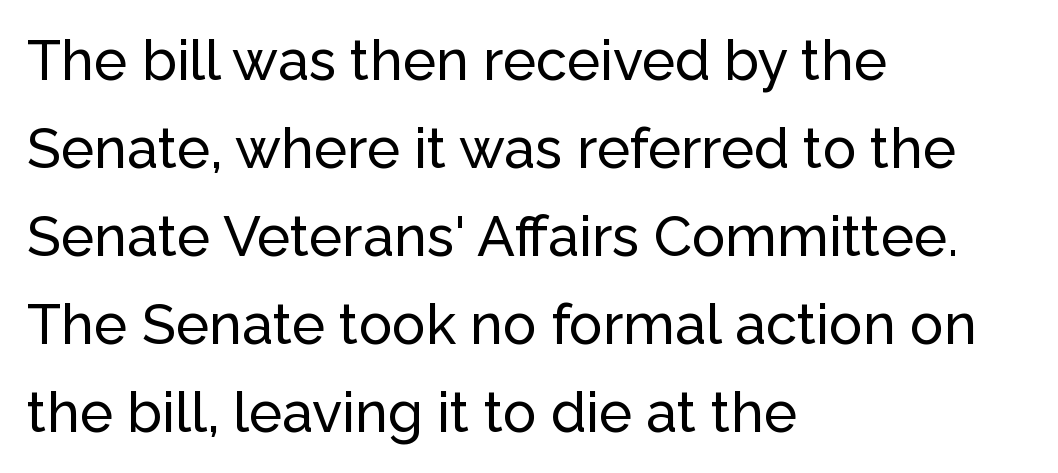
The image shows 56 px sans-serif type, upright; set left-aligned, normal line spacing (1.57x), normal letter spacing, not underlined; low stroke contrast and a medium x-height.
